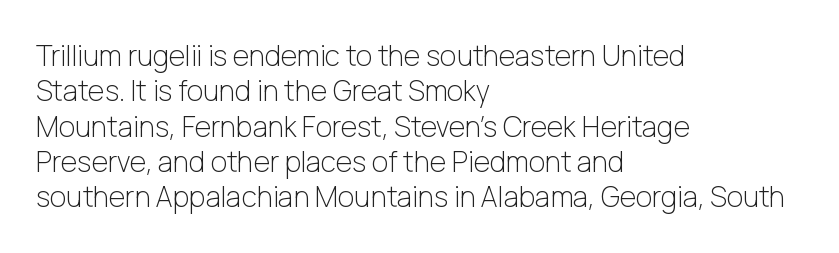
Spacing between characters is what you'd get straight out of the box. This block has exactly the height ordinary leading produces. The letterforms sit at book weight or below. Posture: upright roman. The rendering uses natural spacing where letterforms have individual widths. Quick note: underline off.
